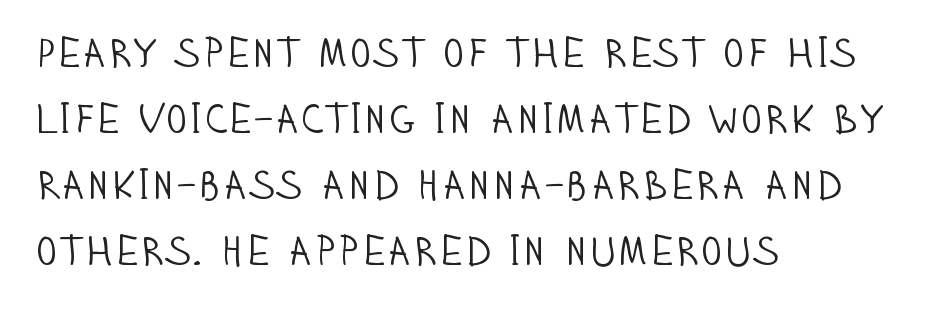
{"serif": "no", "italic": "no", "bold": "no", "weight": "light", "width": "condensed", "stroke_contrast": "low", "x_height": "large", "monospaced": "no", "underline": "no", "align": "left", "line_spacing": "normal", "line_spacing_ratio": 1.57, "letter_spacing": "normal", "letter_spacing_em": 0.0, "glyph_px": 42}
